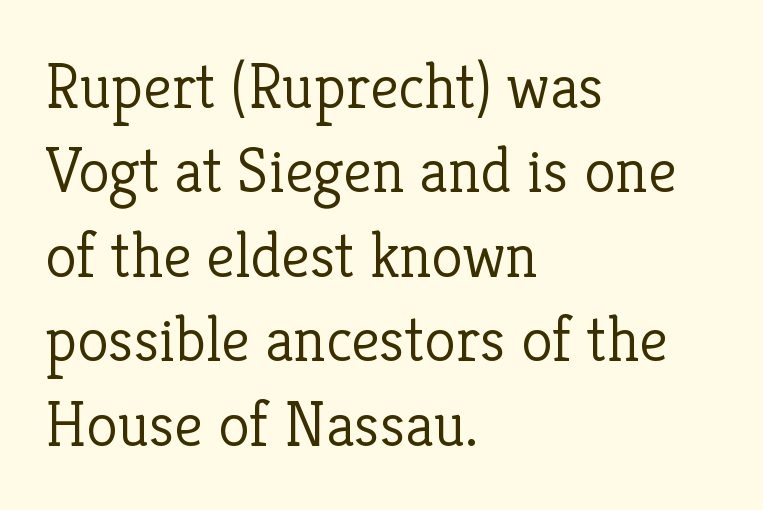
Q: Is the text bold? A: No.
Q: Is the text italic (slanted)? A: No, it is upright.
Q: Is the typeface a serif or a sans-serif typeface? A: Serif.
Q: Is the text underlined? A: No.
Q: How is the paragraph aligned? A: Left-aligned.
Q: Is the spacing between letters normal or unusually wide? A: Normal.
Q: Is the spacing between lines tight, normal or loose? A: Normal.
Q: Width (condensed, normal, or wide)? A: Normal.
Q: Stroke contrast? A: Low.
Q: x-height? A: Medium.
Q: Monospaced? A: No.
